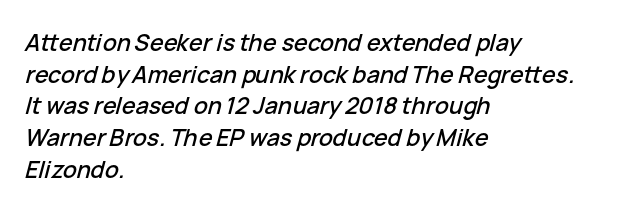
The image shows 23 px text type, italic (leaning right); set left-aligned, normal line spacing (1.38x), normal letter spacing, not underlined.
